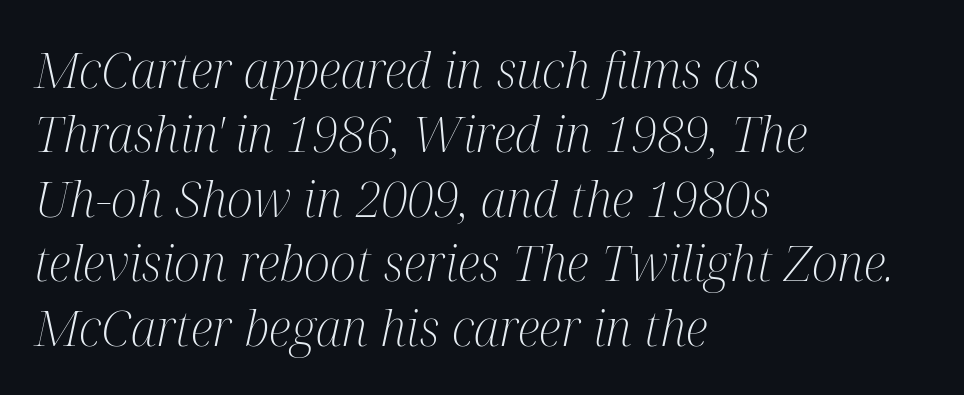
The image shows 50 px light, condensed serif type, italic (leaning right); set left-aligned, normal line spacing (1.29x), normal letter spacing, not underlined; medium stroke contrast and a medium x-height.
